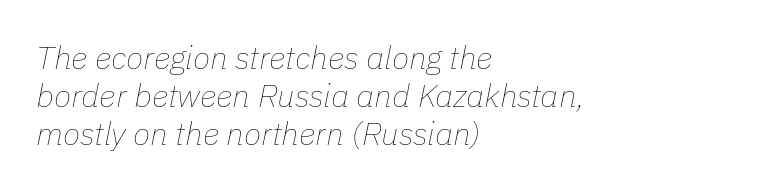
{"italic": "yes", "lean": "right", "slant_degrees": 11, "bold": "no", "weight": "thin", "width": "normal", "stroke_contrast": "low", "x_height": "medium", "monospaced": "no", "underline": "no", "align": "left", "line_spacing_ratio": 1.19, "letter_spacing": "normal", "letter_spacing_em": 0.0, "glyph_px": 32}
